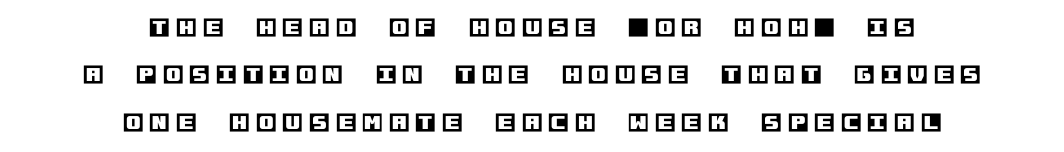
The image shows 21 px text type, upright; set centered, loose line spacing (2.26x), unusually wide letter spacing (+0.29 em), not underlined.
